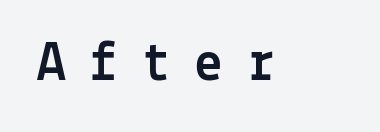
Q: Is the text italic (slanted)? A: No, it is upright.
Q: Is the typeface a serif or a sans-serif typeface? A: Sans-serif.
Q: Is the text underlined? A: No.
Q: Is the spacing between letters normal or unusually wide? A: Unusually wide.
Q: Width (condensed, normal, or wide)? A: Normal.
Q: x-height? A: Medium.
Q: Monospaced? A: Yes.
